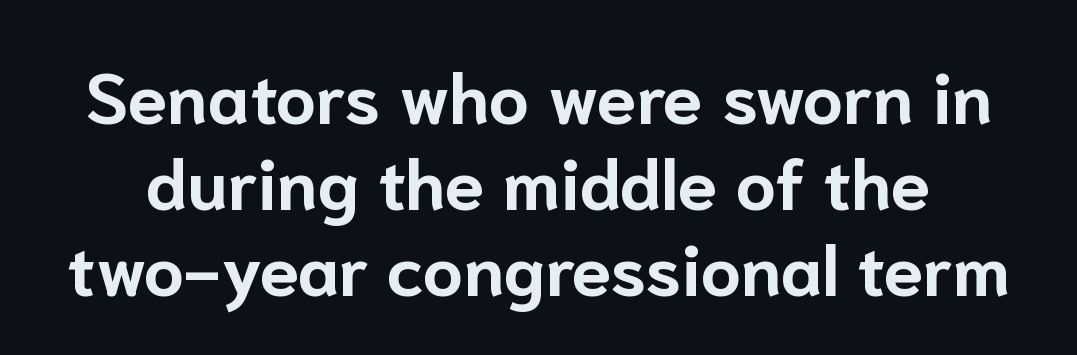
The image shows 71 px bold sans-serif type, upright; set line spacing 1.21x, normal letter spacing, not underlined; low stroke contrast and a medium x-height.
